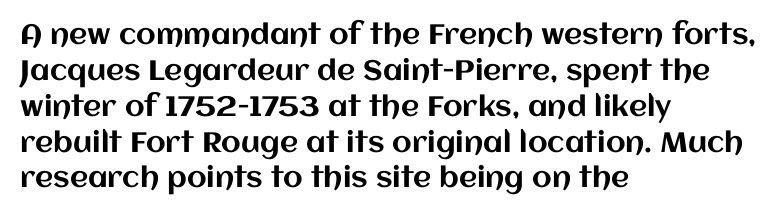
Descenders hang freely into open space. This sample is left-justified, so line endings fall wherever the words run out. Words appear dense and cohesive because spacing is normal. The font's upright variant was chosen for this text. These lines are rendered in a variable-pitch font.
